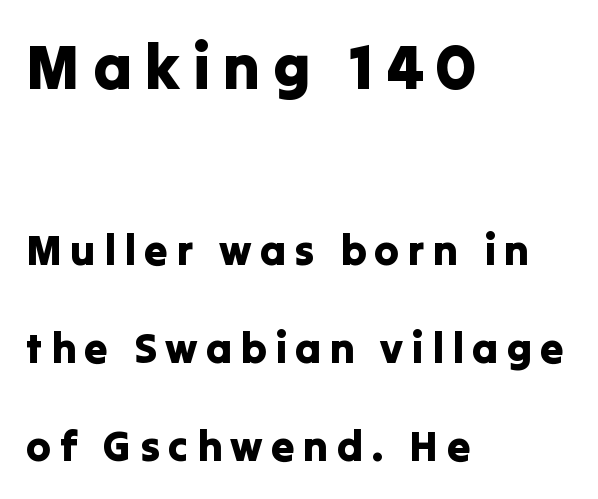
The image shows 63 px sans-serif type, upright; set left-aligned, loose line spacing (2.33x), unusually wide letter spacing (+0.2 em), not underlined; the first (top) block is 1.5x larger; low stroke contrast and a medium x-height.
